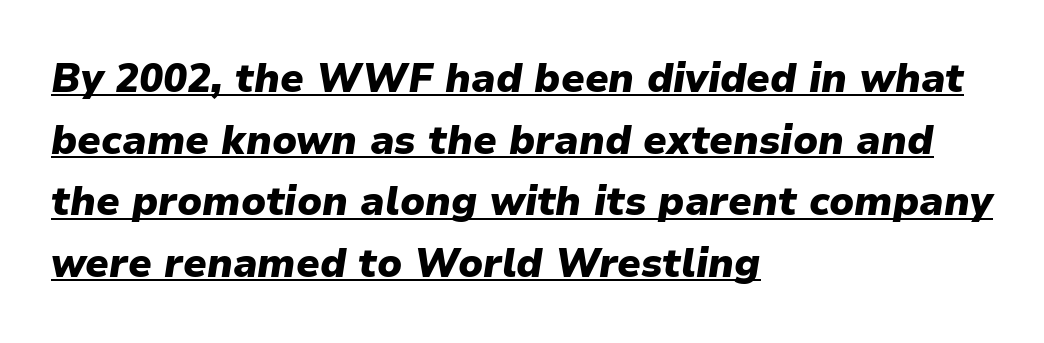
Q: Is the text bold? A: Yes.
Q: Is the text italic (slanted)? A: Yes, it leans right by about 9 degrees.
Q: Is the text underlined? A: Yes.
Q: How is the paragraph aligned? A: Left-aligned.
Q: Is the spacing between letters normal or unusually wide? A: Normal.
Q: Is the spacing between lines tight, normal or loose? A: Normal.
Q: Width (condensed, normal, or wide)? A: Normal.
Q: Stroke contrast? A: Low.
Q: x-height? A: Medium.
Q: Monospaced? A: No.
